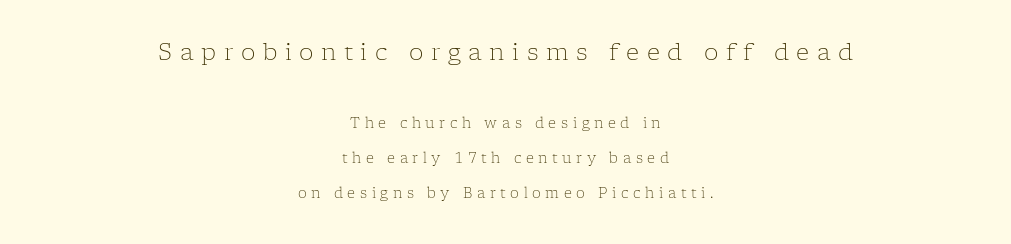
{"italic": "no", "bold": "no", "underline": "no", "align": "center", "line_spacing": "loose", "line_spacing_ratio": 2.48, "letter_spacing": "wide", "letter_spacing_em": 0.33, "larger_block": "first", "size_ratio": 1.64, "glyph_px": 23}
